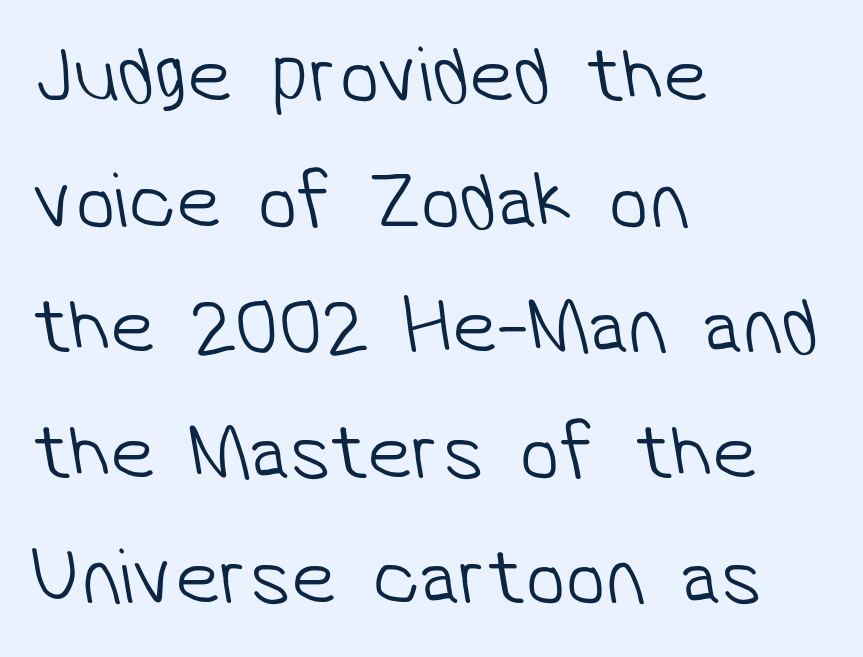
The image shows 80 px light sans-serif type; set left-aligned, normal line spacing (1.57x), normal letter spacing, not underlined; low stroke contrast and a medium x-height.
